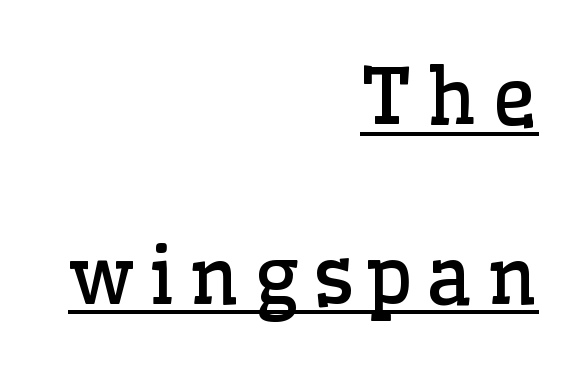
{"serif": "yes", "italic": "no", "bold": "no", "weight": "regular", "width": "normal", "stroke_contrast": "low", "x_height": "medium", "monospaced": "no", "underline": "yes", "align": "right", "line_spacing": "loose", "line_spacing_ratio": 2.29, "glyph_px": 78}
